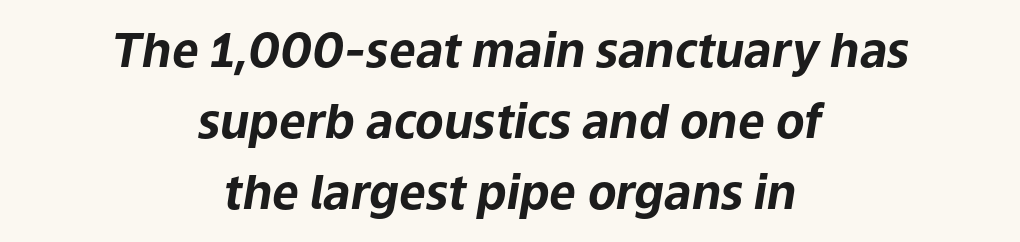
The image shows 47 px bold type, italic (leaning right); set centered, normal line spacing (1.51x), normal letter spacing, not underlined; low stroke contrast and a medium x-height.
